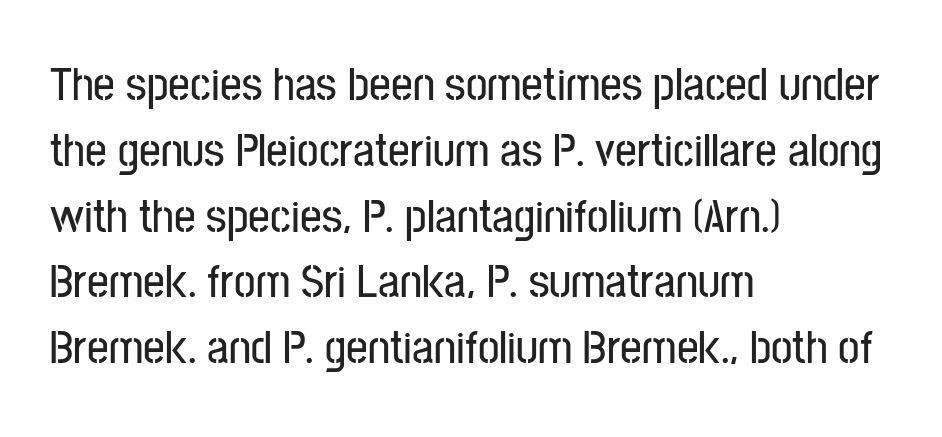
{"serif": "no", "italic": "no", "width": "condensed", "stroke_contrast": "low", "x_height": "medium", "monospaced": "no", "underline": "no", "align": "left", "line_spacing": "normal", "line_spacing_ratio": 1.37, "letter_spacing": "normal", "letter_spacing_em": 0.0, "glyph_px": 48}
